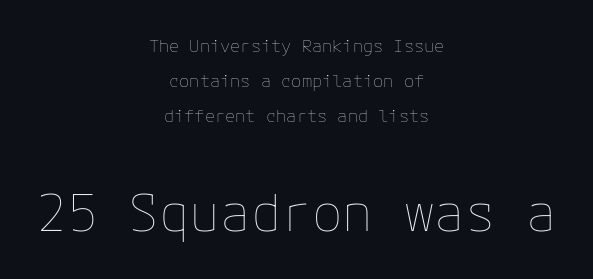
Q: Is the text bold? A: No.
Q: Is the text italic (slanted)? A: No, it is upright.
Q: Is the text underlined? A: No.
Q: How is the paragraph aligned? A: Centered.
Q: Is the spacing between letters normal or unusually wide? A: Normal.
Q: Is the spacing between lines tight, normal or loose? A: Loose.
Q: Which block of text is set in a larger size, the first (top) or the second (bottom)? A: The second (bottom) one.
Q: Width (condensed, normal, or wide)? A: Normal.
Q: Stroke contrast? A: Low.
Q: x-height? A: Medium.
